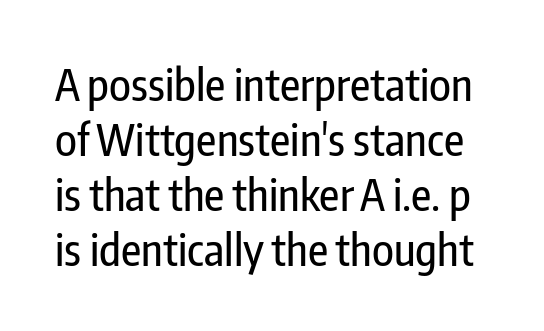
The image shows 44 px condensed sans-serif type, upright; set normal line spacing (1.25x), normal letter spacing, not underlined; low stroke contrast and a medium x-height.
